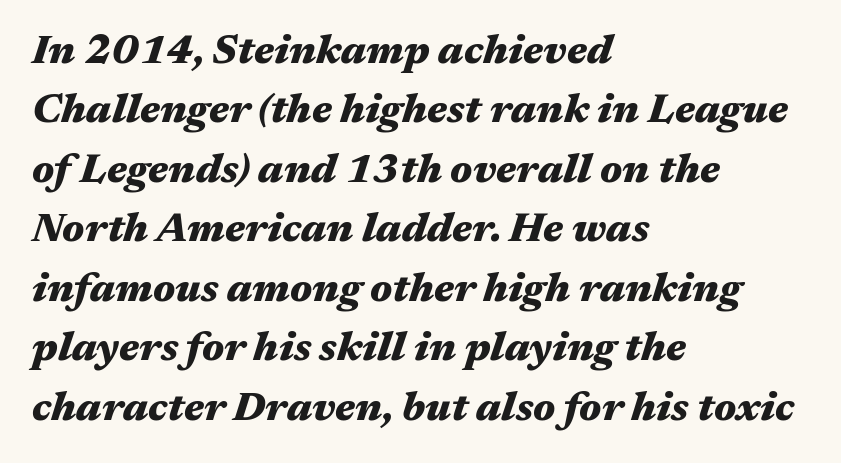
{"italic": "yes", "lean": "right", "slant_degrees": 17, "bold": "yes", "weight": "heavy", "width": "wide", "stroke_contrast": "medium", "x_height": "medium", "monospaced": "no", "underline": "no", "align": "left", "line_spacing": "normal", "line_spacing_ratio": 1.45, "letter_spacing": "normal", "letter_spacing_em": 0.0, "glyph_px": 41}
